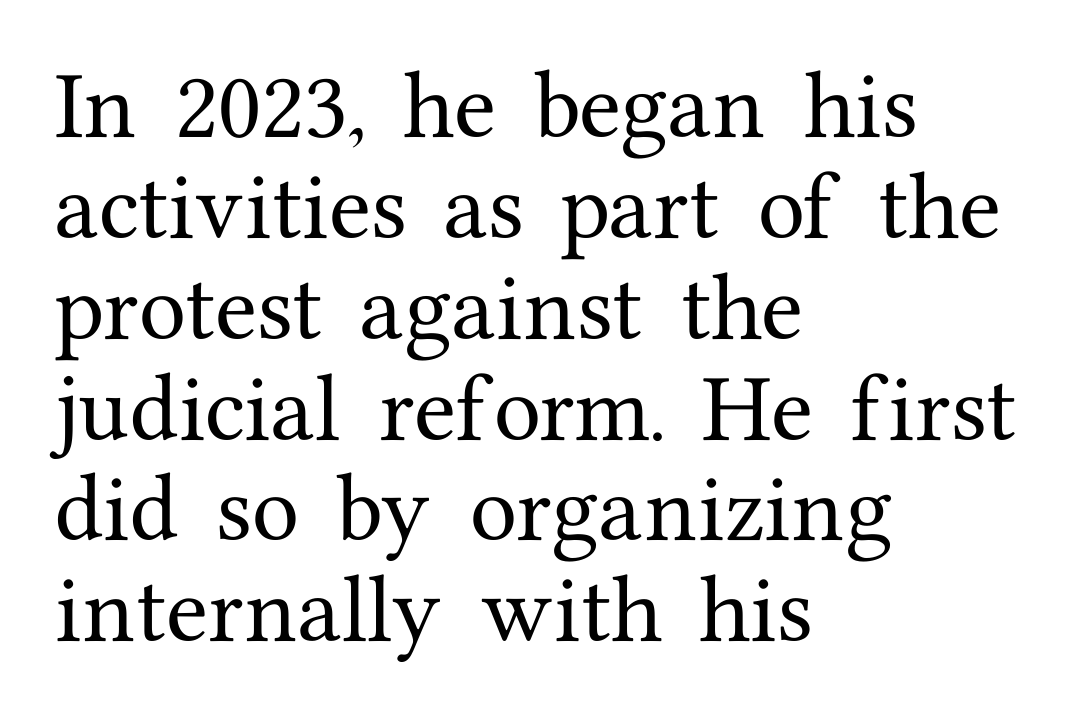
{"serif": "yes", "italic": "no", "width": "normal", "stroke_contrast": "medium", "x_height": "medium", "monospaced": "no", "underline": "no", "align": "left", "line_spacing": "normal", "line_spacing_ratio": 1.31, "letter_spacing": "normal", "letter_spacing_em": 0.0, "glyph_px": 77}
